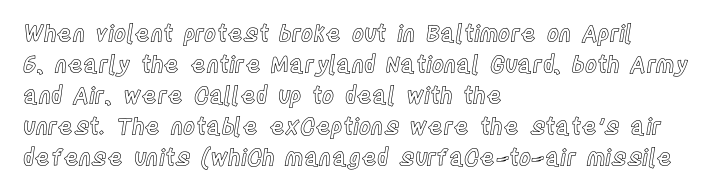
The designer left line spacing at the default. Glance below the letters and you will spot only blank space. The letters sit at their default tracking, neither squeezed nor spread. The compositor pushed each line to the left boundary.
